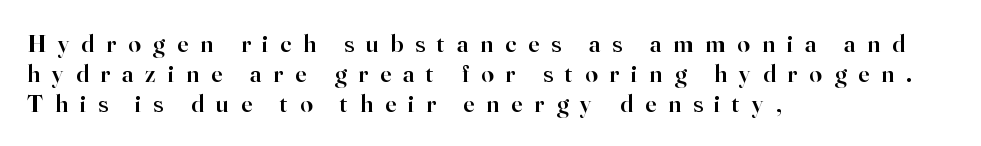
{"italic": "no", "bold": "semi", "underline": "no", "align": "left", "line_spacing_ratio": 1.2, "letter_spacing": "wide", "letter_spacing_em": 0.48, "glyph_px": 25}
